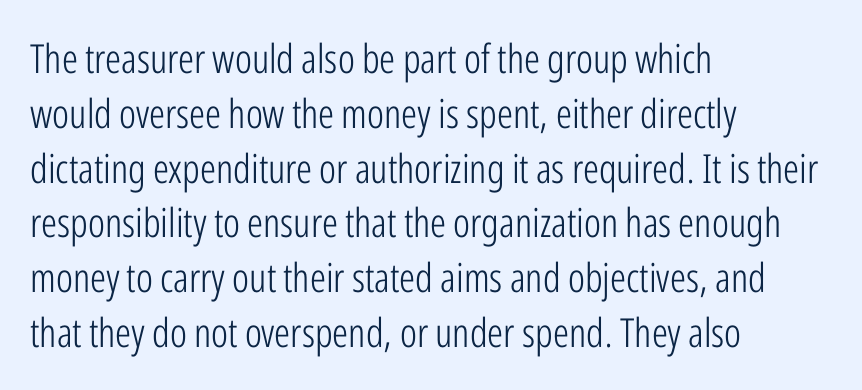
The image shows 40 px light, condensed sans-serif type, upright; set left-aligned, normal line spacing (1.37x), normal letter spacing, not underlined; low stroke contrast and a medium x-height.
